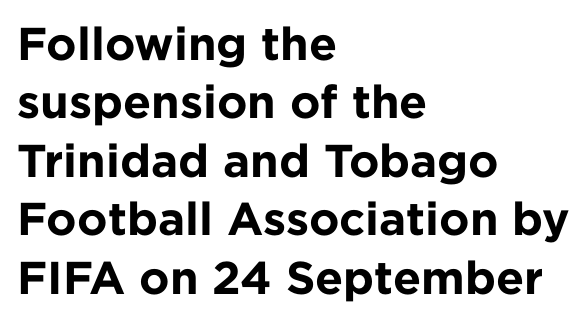
The image shows 46 px bold sans-serif type, upright; set left-aligned, normal line spacing (1.27x), normal letter spacing, not underlined; low stroke contrast and a medium x-height.
